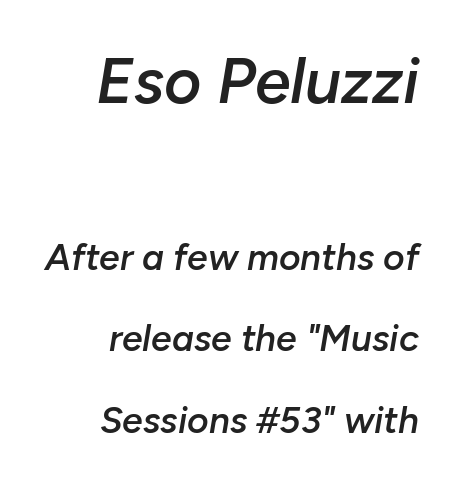
{"italic": "yes", "lean": "right", "slant_degrees": 10, "bold": "semi", "weight": "semibold", "width": "normal", "stroke_contrast": "low", "x_height": "medium", "monospaced": "no", "underline": "no", "align": "right", "line_spacing": "loose", "line_spacing_ratio": 2.2, "letter_spacing": "normal", "letter_spacing_em": 0.0, "larger_block": "first", "size_ratio": 1.73, "glyph_px": 64}
